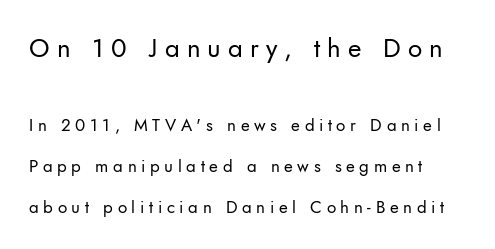
This sample trades compactness for vertical openness between lines. Stroke thickness stays within the range of a standard reading face or lighter. The letters stand straight up with perfectly vertical stems. Lines of text with bare space underneath.
